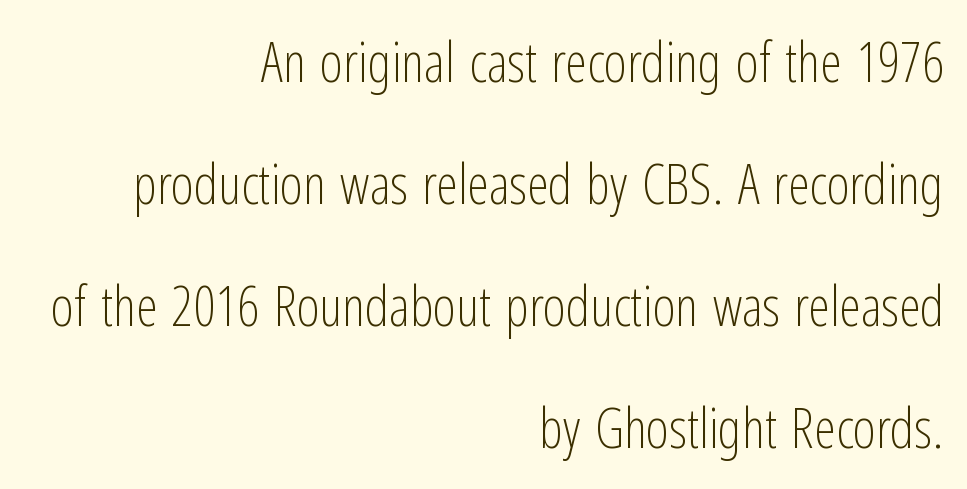
The image shows 55 px light, condensed sans-serif type, upright; set right-aligned, loose line spacing (2.22x), normal letter spacing, not underlined; low stroke contrast and a medium x-height.
